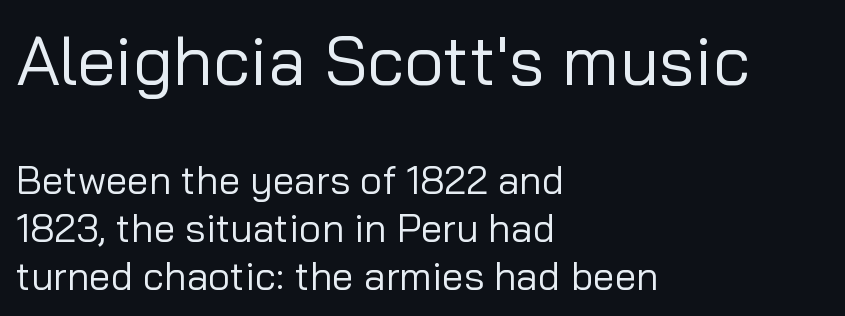
Character widths vary here, with narrow letters taking less room than wide ones. Nope, not italic — everything's standing straight. Observe the ordinary spacing: letters are neighbours, not strangers. Which margin do the lines hug? The left one — the right edge is uneven.
